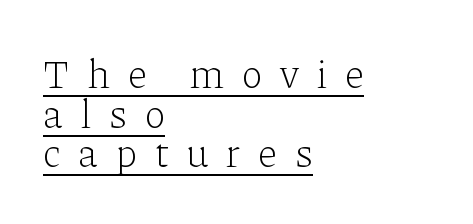
The image shows 40 px light serif type, upright; set left-aligned, tight line spacing (0.99x), unusually wide letter spacing (+0.45 em), underlined; low stroke contrast and a medium x-height.
